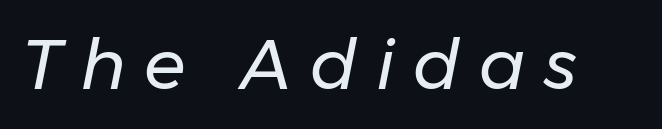
Q: Is the text bold? A: No.
Q: Is the text italic (slanted)? A: Yes, it leans right by about 11 degrees.
Q: Is the text underlined? A: No.
Q: Is the spacing between letters normal or unusually wide? A: Unusually wide.
Q: Width (condensed, normal, or wide)? A: Normal.
Q: Stroke contrast? A: Low.
Q: x-height? A: Medium.
Q: Monospaced? A: No.
